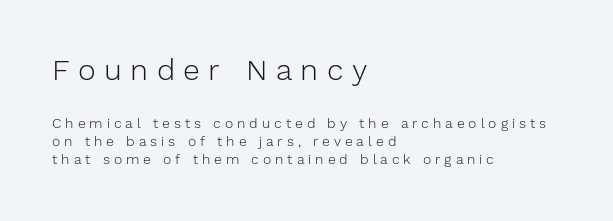
Q: Is the text bold? A: No.
Q: Is the text italic (slanted)? A: No, it is upright.
Q: Is the typeface a serif or a sans-serif typeface? A: Sans-serif.
Q: Is the text underlined? A: No.
Q: How is the paragraph aligned? A: Left-aligned.
Q: Is the spacing between letters normal or unusually wide? A: Unusually wide.
Q: Is the spacing between lines tight, normal or loose? A: Normal.
Q: Which block of text is set in a larger size, the first (top) or the second (bottom)? A: The first (top) one.
Q: Width (condensed, normal, or wide)? A: Normal.
Q: Stroke contrast? A: Low.
Q: x-height? A: Medium.
Q: Monospaced? A: No.
